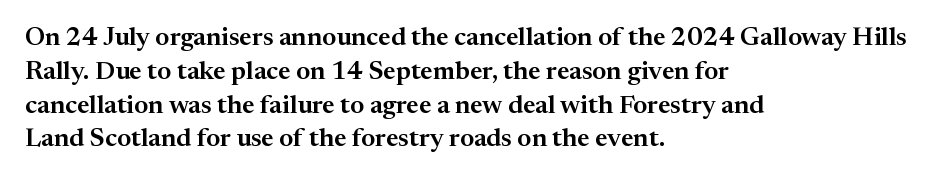
Q: Is the text italic (slanted)? A: No, it is upright.
Q: Is the text underlined? A: No.
Q: How is the paragraph aligned? A: Left-aligned.
Q: Is the spacing between letters normal or unusually wide? A: Normal.
Q: Is the spacing between lines tight, normal or loose? A: Normal.
